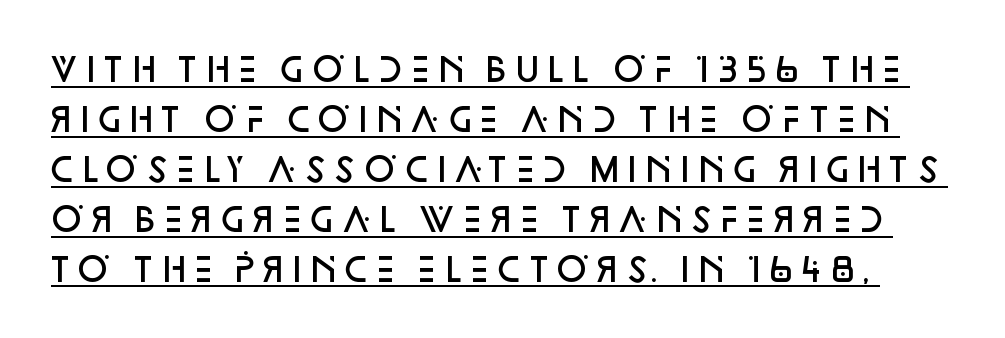
Students, observe: this is what conventionally led text looks like. Here the designer chose a conventional face with non-uniform glyph widths. Beneath each row of characters lies a ruled line. Is the letter spacing exaggerated? No — it looks like the ordinary default. You can tell from the bare stems that sans-serif type was used.
